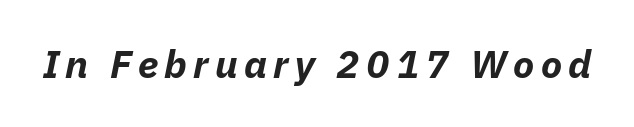
The image shows 39 px bold type, italic (leaning right); set not underlined; low stroke contrast and a medium x-height.
